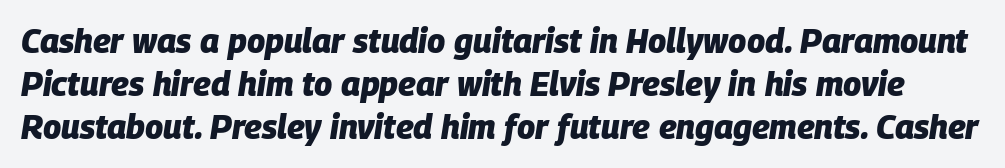
Q: Is the text bold? A: Yes.
Q: Is the text italic (slanted)? A: Yes, it leans right by about 9 degrees.
Q: Is the text underlined? A: No.
Q: Is the spacing between letters normal or unusually wide? A: Normal.
Q: Is the spacing between lines tight, normal or loose? A: Normal.
Q: Width (condensed, normal, or wide)? A: Normal.
Q: Stroke contrast? A: Low.
Q: x-height? A: Large.
Q: Monospaced? A: No.
